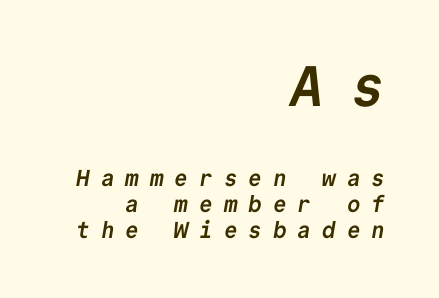
Q: Is the text bold? A: Yes.
Q: Is the typeface a serif or a sans-serif typeface? A: Sans-serif.
Q: Is the text underlined? A: No.
Q: How is the paragraph aligned? A: Right-aligned.
Q: Is the spacing between letters normal or unusually wide? A: Unusually wide.
Q: Is the spacing between lines tight, normal or loose? A: Tight.
Q: Which block of text is set in a larger size, the first (top) or the second (bottom)? A: The first (top) one.
Q: Width (condensed, normal, or wide)? A: Normal.
Q: Stroke contrast? A: Low.
Q: x-height? A: Medium.
Q: Monospaced? A: Yes.
